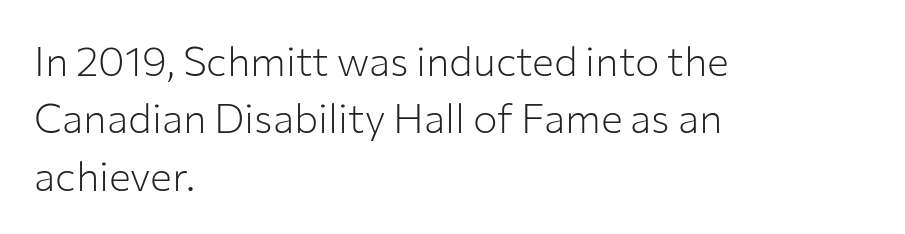
Q: Is the text bold? A: No.
Q: Is the text italic (slanted)? A: No, it is upright.
Q: Is the typeface a serif or a sans-serif typeface? A: Sans-serif.
Q: Is the text underlined? A: No.
Q: How is the paragraph aligned? A: Left-aligned.
Q: Is the spacing between letters normal or unusually wide? A: Normal.
Q: Is the spacing between lines tight, normal or loose? A: Normal.
Q: Width (condensed, normal, or wide)? A: Normal.
Q: Stroke contrast? A: Low.
Q: x-height? A: Medium.
Q: Monospaced? A: No.
